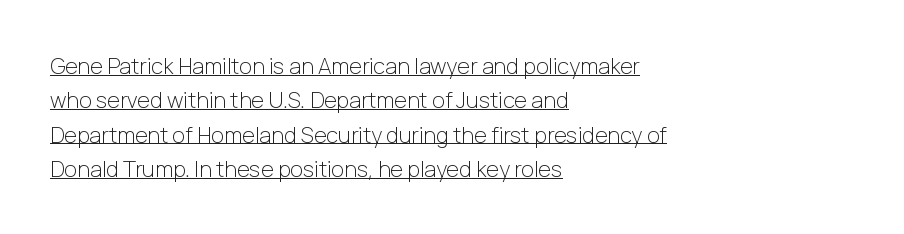
{"italic": "no", "bold": "no", "underline": "yes", "align": "left", "line_spacing": "normal", "line_spacing_ratio": 1.56, "letter_spacing": "normal", "letter_spacing_em": 0.0, "glyph_px": 22}
